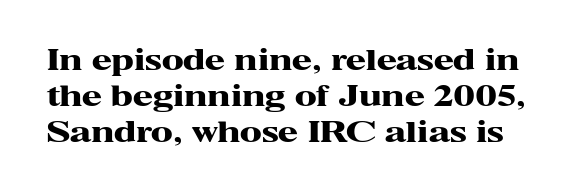
Q: Is the text bold? A: Yes.
Q: Is the text italic (slanted)? A: No, it is upright.
Q: Is the typeface a serif or a sans-serif typeface? A: Serif.
Q: Is the text underlined? A: No.
Q: Is the spacing between letters normal or unusually wide? A: Normal.
Q: Width (condensed, normal, or wide)? A: Wide.
Q: Stroke contrast? A: High.
Q: x-height? A: Medium.
Q: Monospaced? A: No.
